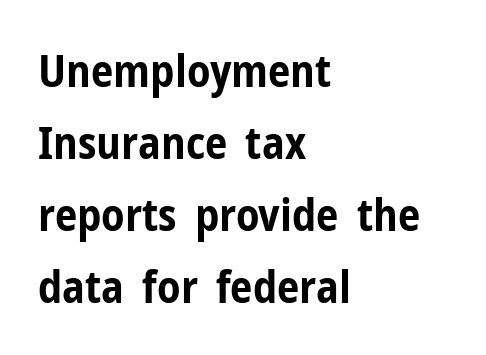
{"serif": "no", "italic": "no", "bold": "yes", "weight": "bold", "width": "condensed", "stroke_contrast": "low", "x_height": "medium", "monospaced": "no", "underline": "no", "align": "left", "line_spacing": "normal", "line_spacing_ratio": 1.6, "letter_spacing": "normal", "letter_spacing_em": 0.0, "glyph_px": 45}
